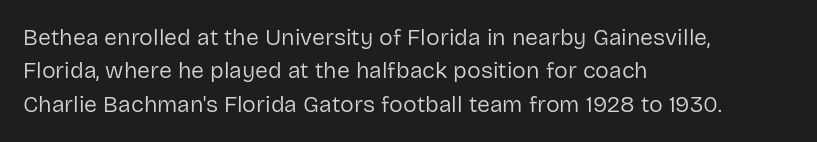
Q: Is the text bold? A: No.
Q: Is the text italic (slanted)? A: No, it is upright.
Q: Is the text underlined? A: No.
Q: How is the paragraph aligned? A: Left-aligned.
Q: Is the spacing between letters normal or unusually wide? A: Normal.
Q: Is the spacing between lines tight, normal or loose? A: Normal.
